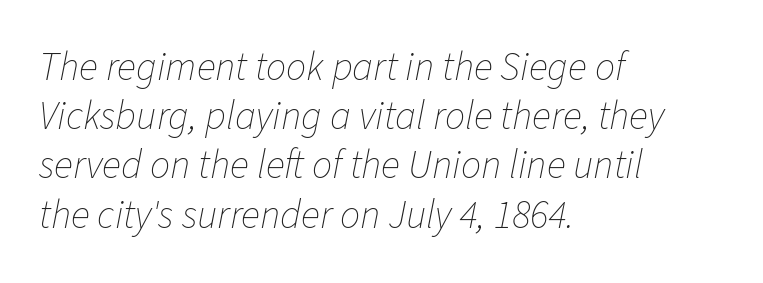
The image shows 40 px thin type, italic (leaning right); set left-aligned, line spacing 1.23x, normal letter spacing, not underlined; low stroke contrast and a medium x-height.
